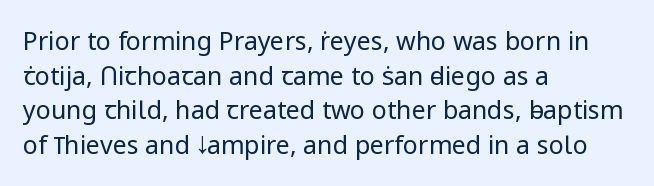
The letters stand straight up with perfectly vertical stems. The typesetter chose a ragged-right arrangement here. What's the leading like? Ordinary, nothing unusual. Nothing unusual about the tracking: characters are spaced as the font intends. Is the stroke heavy? The answer is a plain regular-or-lighter.
